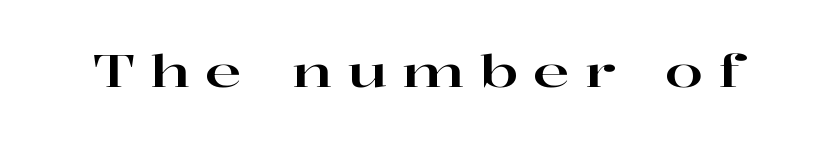
{"serif": "yes", "italic": "no", "width": "wide", "stroke_contrast": "high", "x_height": "medium", "monospaced": "no", "underline": "no", "letter_spacing": "wide", "letter_spacing_em": 0.34, "glyph_px": 44}
